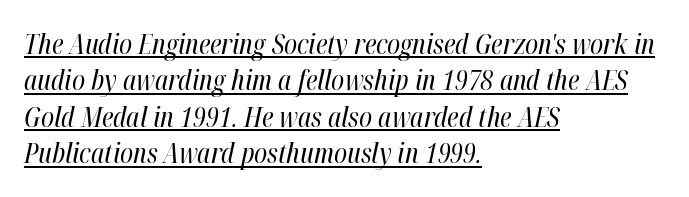
The space between consecutive lines is moderate. These lines were composed using italics. These glyphs show unthickened strokes, regular width or finer. The face used here is proportionally spaced, like ordinary book or web type. The typesetter has applied underlining to the passage shown. Glyph-to-glyph distance matches everyday printed text.
